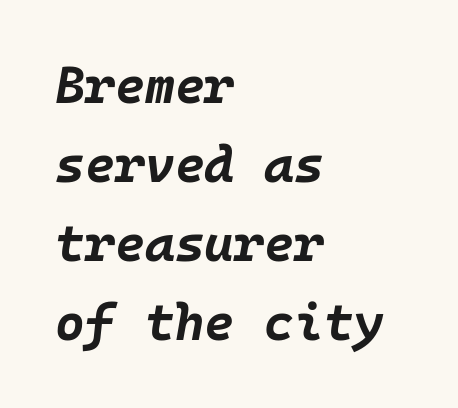
The image shows 51 px bold type, italic (leaning right), monospaced; set left-aligned, normal line spacing (1.55x), normal letter spacing, not underlined; low stroke contrast and a large x-height.
